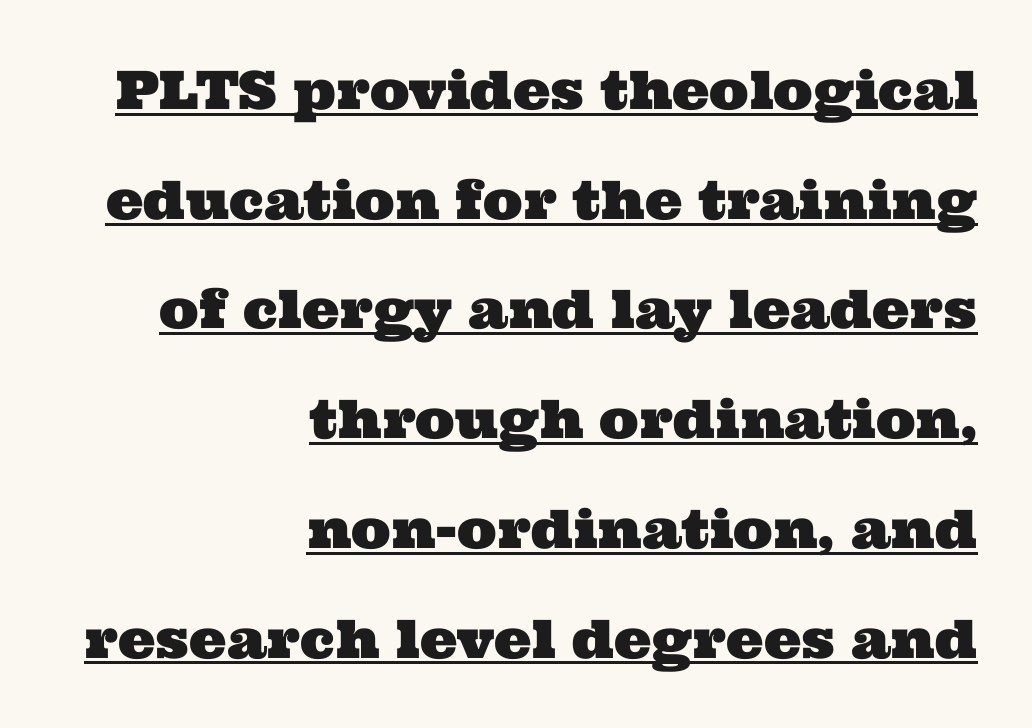
The image shows 53 px wide serif type; set right-aligned, loose line spacing (2.07x), normal letter spacing, underlined; medium stroke contrast and a medium x-height.
